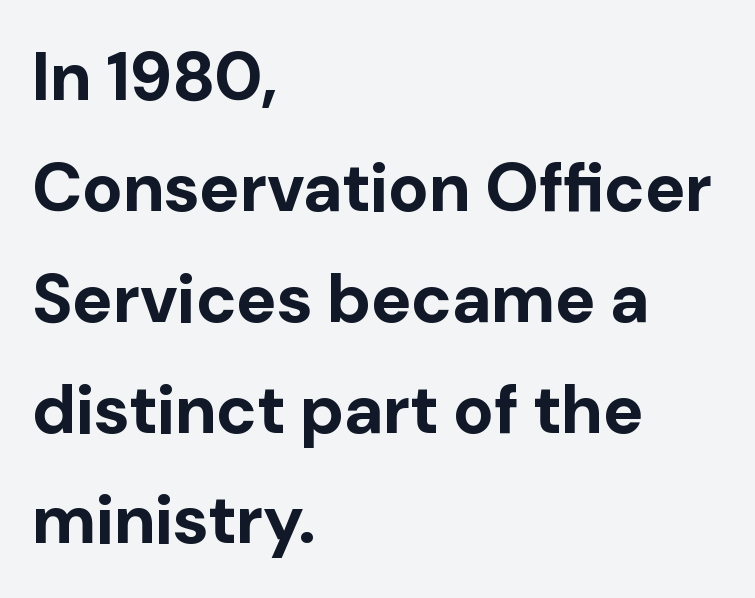
{"serif": "no", "italic": "no", "bold": "yes", "weight": "bold", "width": "normal", "stroke_contrast": "low", "x_height": "medium", "monospaced": "no", "underline": "no", "align": "left", "line_spacing": "normal", "line_spacing_ratio": 1.63, "letter_spacing": "normal", "letter_spacing_em": 0.0, "glyph_px": 68}
